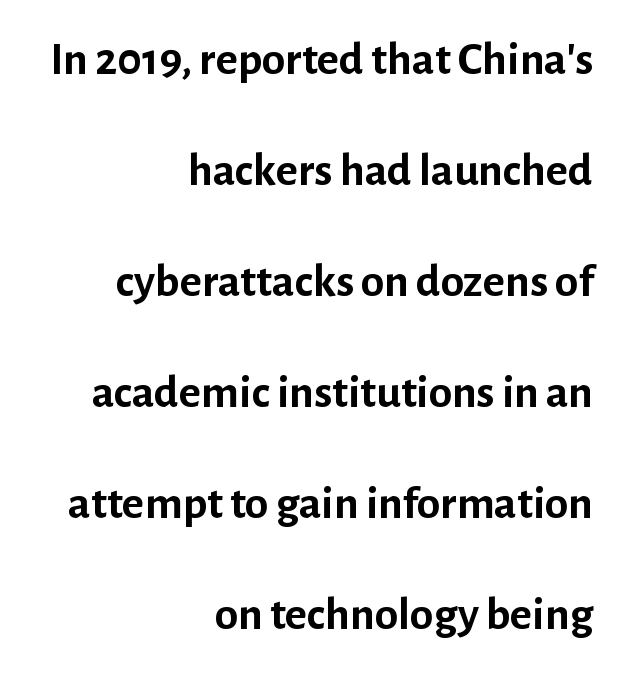
The image shows 47 px semibold sans-serif type, upright; set right-aligned, loose line spacing (2.36x), normal letter spacing, not underlined; low stroke contrast and a medium x-height.
